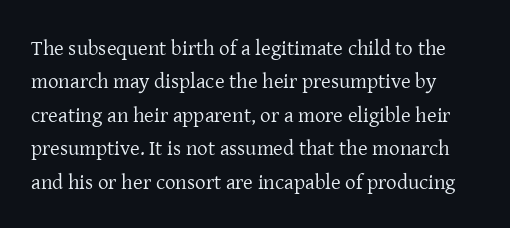
{"italic": "no", "bold": "no", "underline": "no", "line_spacing": "normal", "line_spacing_ratio": 1.59, "letter_spacing": "normal", "letter_spacing_em": 0.0, "glyph_px": 21}
